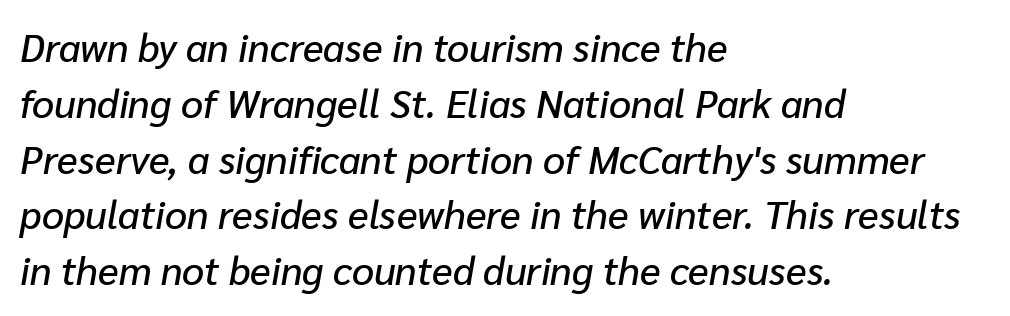
{"italic": "yes", "lean": "right", "slant_degrees": 10, "width": "normal", "stroke_contrast": "low", "x_height": "medium", "monospaced": "no", "underline": "no", "align": "left", "line_spacing": "normal", "line_spacing_ratio": 1.43, "letter_spacing": "normal", "letter_spacing_em": 0.0, "glyph_px": 39}
